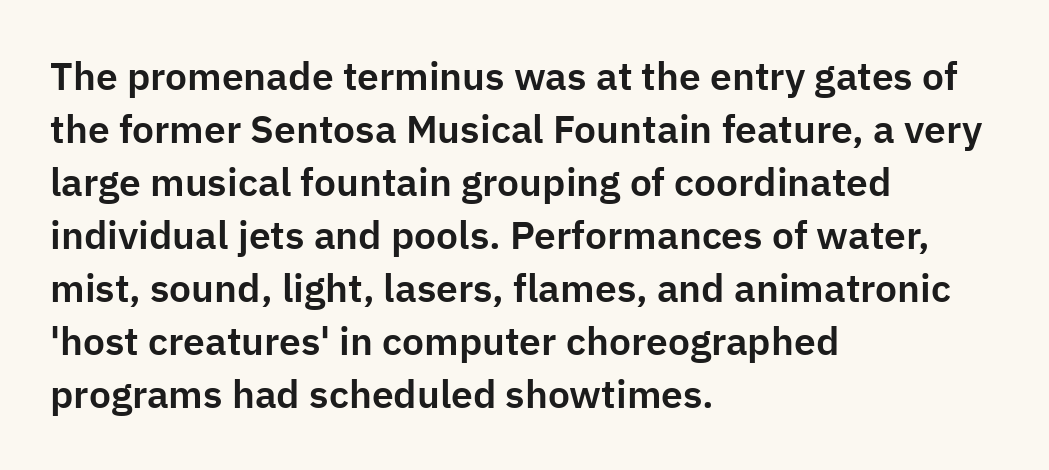
Varying glyph widths throughout — classic text-font behaviour. A sans-serif font was chosen for this passage. Anything drawn beneath the words? Only blank space. Normally led — the rows are evenly, conventionally spaced. If you drew a line through each stem, it would be perfectly vertical. The setting favours the left margin, as ordinary paragraphs usually do.
